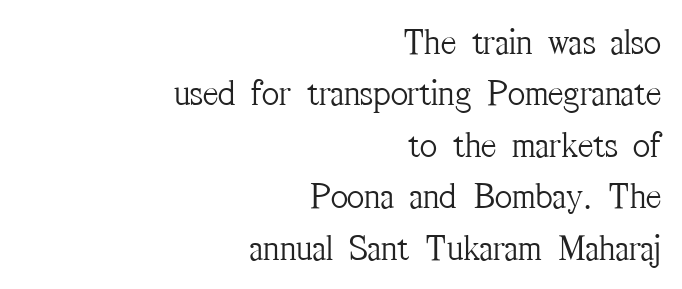
The image shows 37 px light, condensed serif type, upright; set right-aligned, normal line spacing (1.39x), normal letter spacing, not underlined; medium stroke contrast and a medium x-height.
